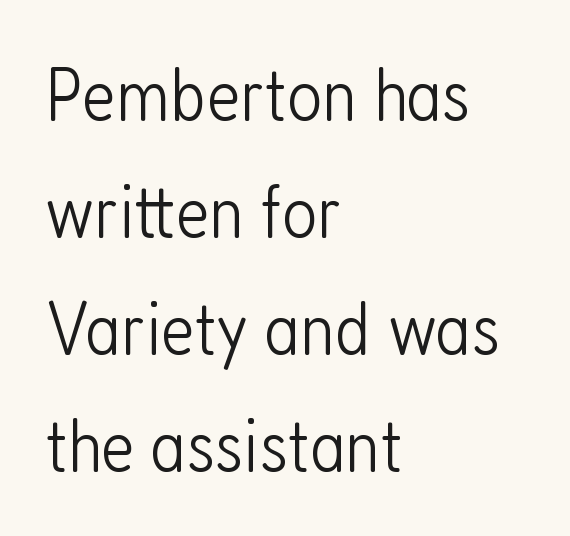
Posture: straight, roman, zero tilt. Nobody touched the tracking dial on this one. The glyphs are unaccompanied by any horizontal stroke below them. What's the leading like? Ordinary, nothing unusual. Stem width sits at or under what a default text font uses. A typesetter would label this face a sans.
